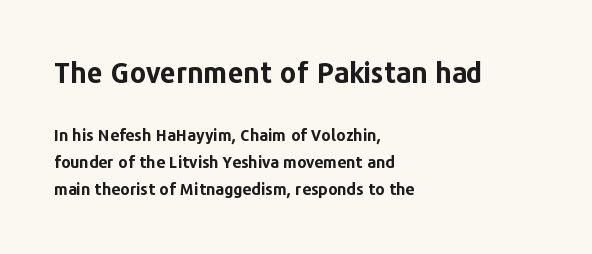
Whoever set this chose a conventional vertical rhythm. Heft: maximum for text — a bold. Typesetter's note — upper block bumped up in size, lower block left smaller. The letters advance in unequal steps, a hallmark of proportional type. Does the copy run flush right? No — it runs flush left. Every character sits straight up, as roman type does.
